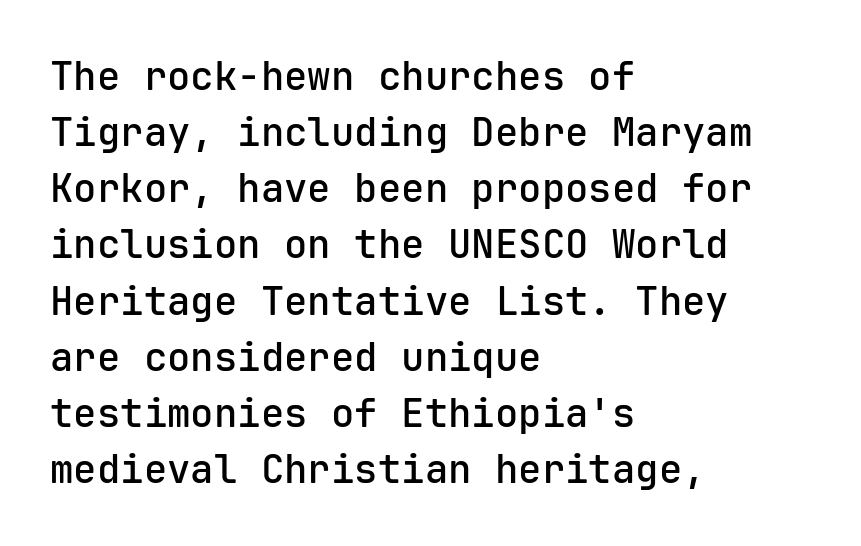
Characters remain perfectly vertical along every line. A bare baseline throughout the passage. Honestly, the letter spacing is just normal — you wouldn't notice it. Baseline-to-baseline distance is the conventional proportion of letter height.
